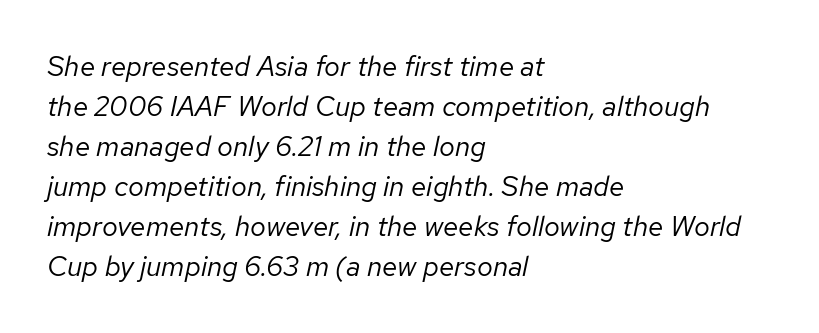
The block of text has a typical density, with ordinary space between rows. Each letter keeps its own natural width here, so spacing adapts to shape. Unbolded letterforms with no extra heft. Caption: multi-line text, flush left, ragged right.
